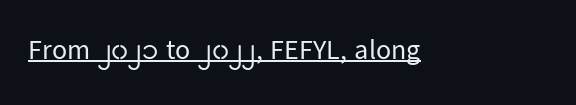
{"serif": "no", "italic": "no", "bold": "no", "weight": "regular", "width": "normal", "stroke_contrast": "low", "x_height": "medium", "monospaced": "no", "underline": "yes", "letter_spacing": "normal", "letter_spacing_em": 0.0, "glyph_px": 28}
